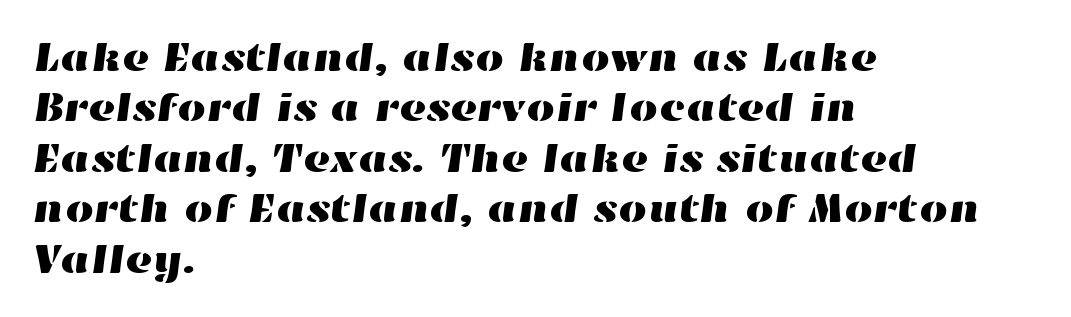
{"width": "wide", "stroke_contrast": "high", "x_height": "medium", "monospaced": "no", "underline": "no", "align": "left", "line_spacing_ratio": 1.23, "letter_spacing": "normal", "letter_spacing_em": 0.0, "glyph_px": 41}
